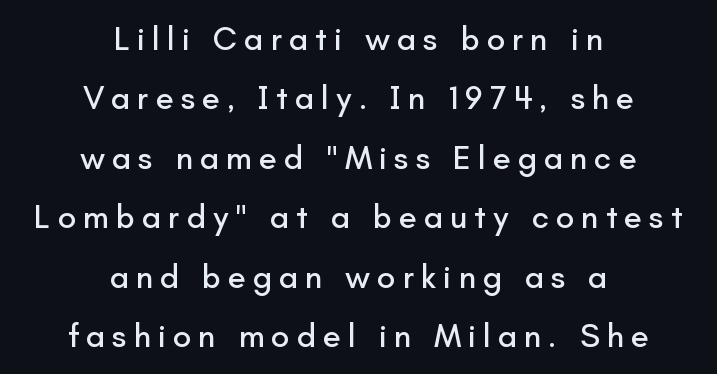
{"serif": "no", "italic": "no", "width": "normal", "stroke_contrast": "low", "x_height": "small", "monospaced": "no", "underline": "no", "align": "center", "line_spacing_ratio": 1.8, "letter_spacing": "wide", "letter_spacing_em": 0.21, "glyph_px": 33}
